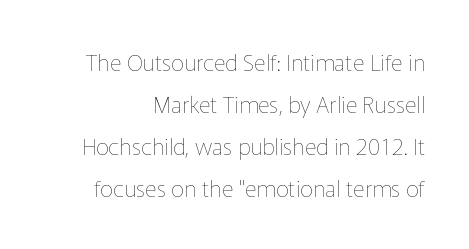
No chunkiness to these letters — they're not bold. Compared with typical body copy, the letter spacing here is the same. Unlike italic type, these characters show no tilt at all. The foot of each line stays bare and open.
